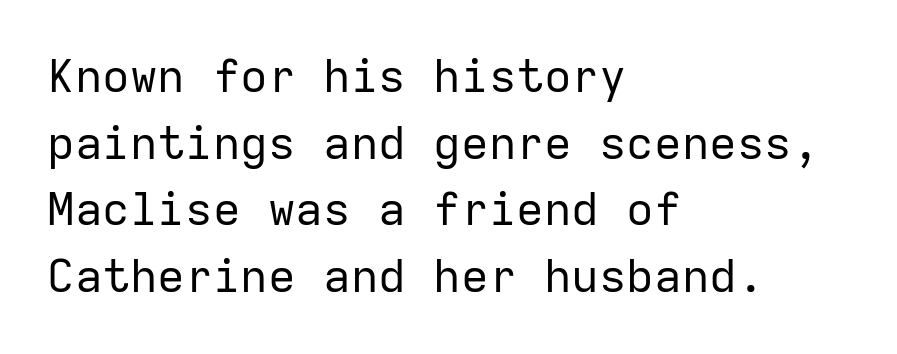
Q: Is the text bold? A: No.
Q: Is the text italic (slanted)? A: No, it is upright.
Q: Is the typeface a serif or a sans-serif typeface? A: Sans-serif.
Q: Is the text underlined? A: No.
Q: How is the paragraph aligned? A: Left-aligned.
Q: Is the spacing between letters normal or unusually wide? A: Normal.
Q: Is the spacing between lines tight, normal or loose? A: Normal.
Q: Width (condensed, normal, or wide)? A: Normal.
Q: Stroke contrast? A: Low.
Q: x-height? A: Medium.
Q: Monospaced? A: Yes.
